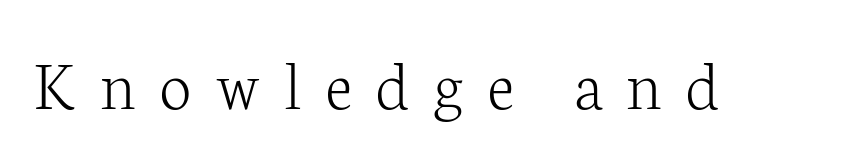
{"serif": "yes", "italic": "no", "bold": "no", "weight": "light", "width": "normal", "stroke_contrast": "low", "x_height": "medium", "monospaced": "no", "underline": "no", "letter_spacing": "wide", "letter_spacing_em": 0.33, "glyph_px": 72}
